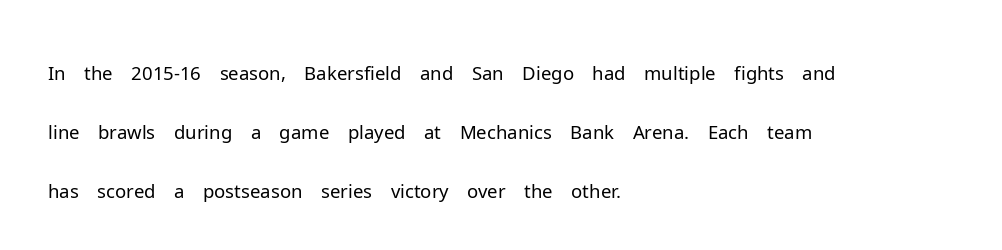
Q: Is the text bold? A: No.
Q: Is the text italic (slanted)? A: No, it is upright.
Q: Is the typeface a serif or a sans-serif typeface? A: Sans-serif.
Q: Is the text underlined? A: No.
Q: How is the paragraph aligned? A: Left-aligned.
Q: Is the spacing between letters normal or unusually wide? A: Normal.
Q: Is the spacing between lines tight, normal or loose? A: Normal.
Q: Width (condensed, normal, or wide)? A: Normal.
Q: Stroke contrast? A: Low.
Q: x-height? A: Medium.
Q: Monospaced? A: No.
